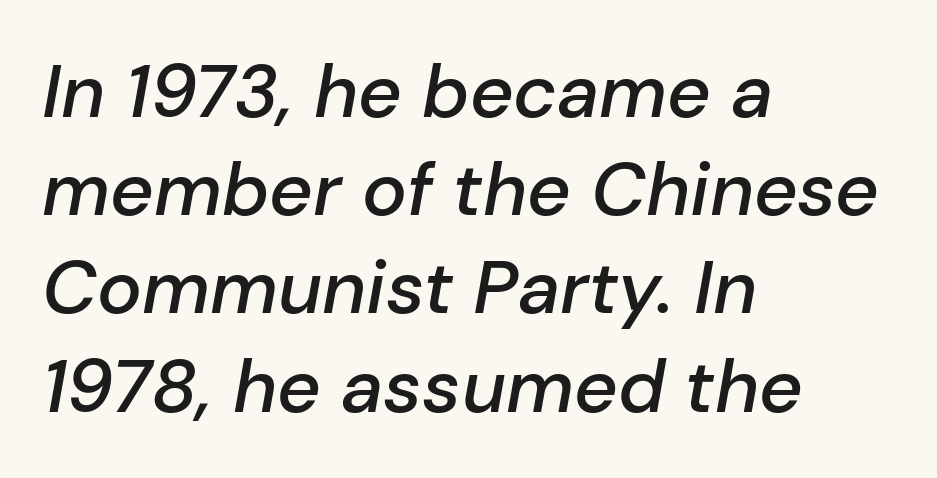
The image shows 75 px semibold type, italic (leaning right); set left-aligned, normal line spacing (1.31x), normal letter spacing, not underlined; low stroke contrast and a medium x-height.
